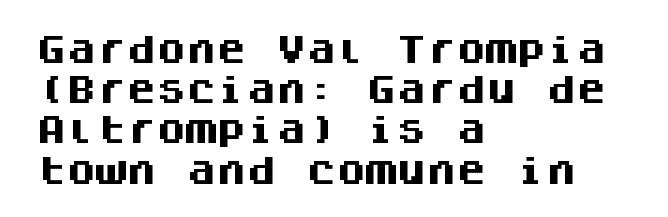
{"serif": "no", "italic": "no", "bold": "yes", "weight": "heavy", "width": "normal", "stroke_contrast": "medium", "x_height": "large", "monospaced": "yes", "underline": "no", "align": "left", "line_spacing": "normal", "line_spacing_ratio": 1.34, "letter_spacing": "normal", "letter_spacing_em": 0.0, "glyph_px": 30}
